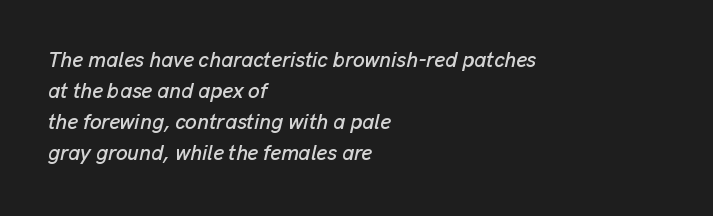
The image shows 21 px text type, italic (leaning right); set left-aligned, normal line spacing (1.48x), normal letter spacing, not underlined.
